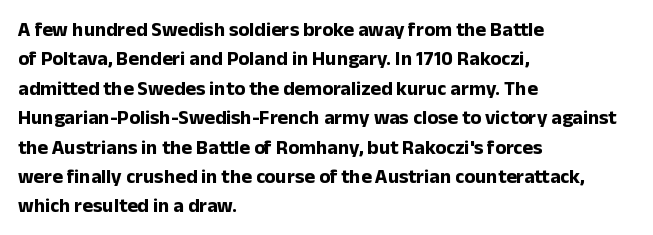
Q: Is the text bold? A: Yes.
Q: Is the text italic (slanted)? A: No, it is upright.
Q: Is the text underlined? A: No.
Q: How is the paragraph aligned? A: Left-aligned.
Q: Is the spacing between letters normal or unusually wide? A: Normal.
Q: Is the spacing between lines tight, normal or loose? A: Normal.
